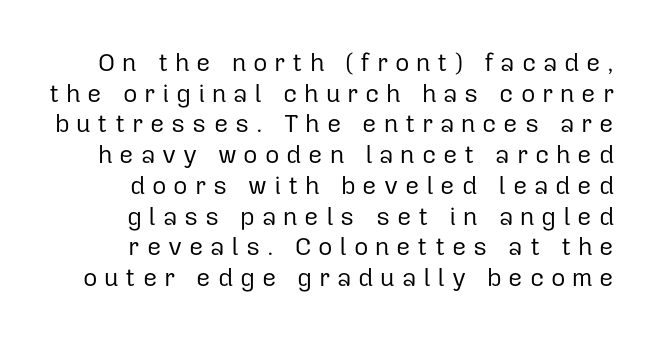
The image shows 25 px text type, upright; set line spacing 1.23x, unusually wide letter spacing (+0.27 em), not underlined.
